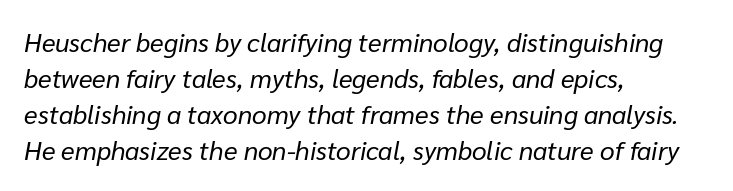
{"italic": "yes", "lean": "right", "slant_degrees": 10, "bold": "no", "underline": "no", "align": "left", "line_spacing": "normal", "line_spacing_ratio": 1.38, "letter_spacing": "normal", "letter_spacing_em": 0.0, "glyph_px": 26}
